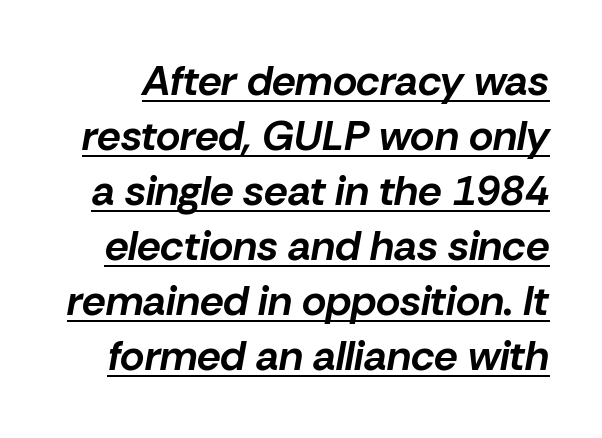
Q: Is the text bold? A: Yes.
Q: Is the text italic (slanted)? A: Yes, it leans right by about 10 degrees.
Q: Is the text underlined? A: Yes.
Q: Is the spacing between letters normal or unusually wide? A: Normal.
Q: Is the spacing between lines tight, normal or loose? A: Normal.
Q: Width (condensed, normal, or wide)? A: Normal.
Q: Stroke contrast? A: Low.
Q: x-height? A: Medium.
Q: Monospaced? A: No.
